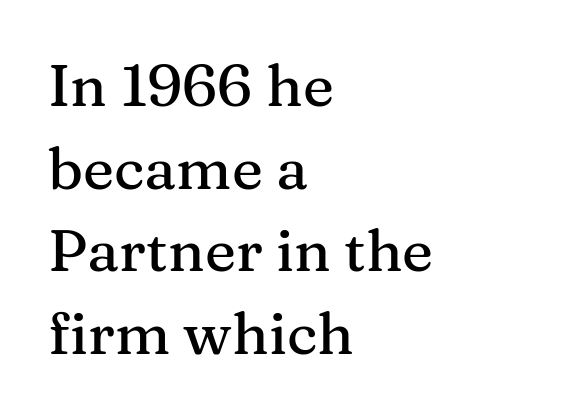
The image shows 59 px serif type, upright; set left-aligned, normal line spacing (1.4x), normal letter spacing, not underlined; medium stroke contrast and a medium x-height.
